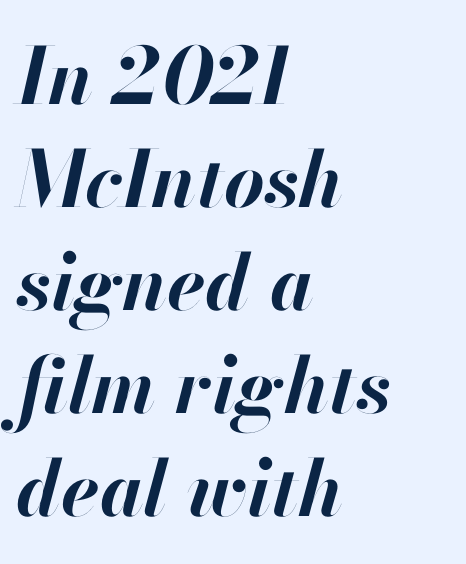
Q: Is the text bold? A: Yes.
Q: Is the text italic (slanted)? A: Yes, it leans right by about 13 degrees.
Q: Is the text underlined? A: No.
Q: How is the paragraph aligned? A: Left-aligned.
Q: Is the spacing between letters normal or unusually wide? A: Normal.
Q: Is the spacing between lines tight, normal or loose? A: Normal.
Q: Width (condensed, normal, or wide)? A: Normal.
Q: Stroke contrast? A: High.
Q: x-height? A: Small.
Q: Monospaced? A: No.
